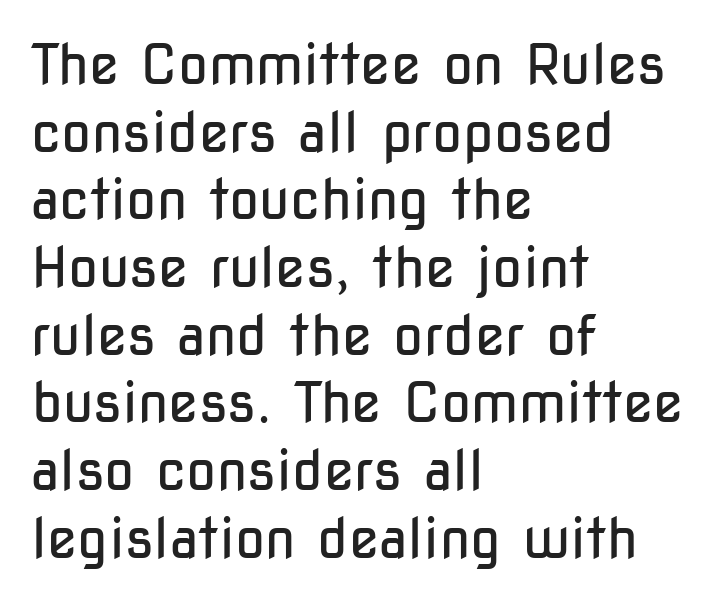
The image shows 55 px regular-weight, condensed sans-serif type, upright; set left-aligned, line spacing 1.23x, normal letter spacing, not underlined; low stroke contrast and a medium x-height.
